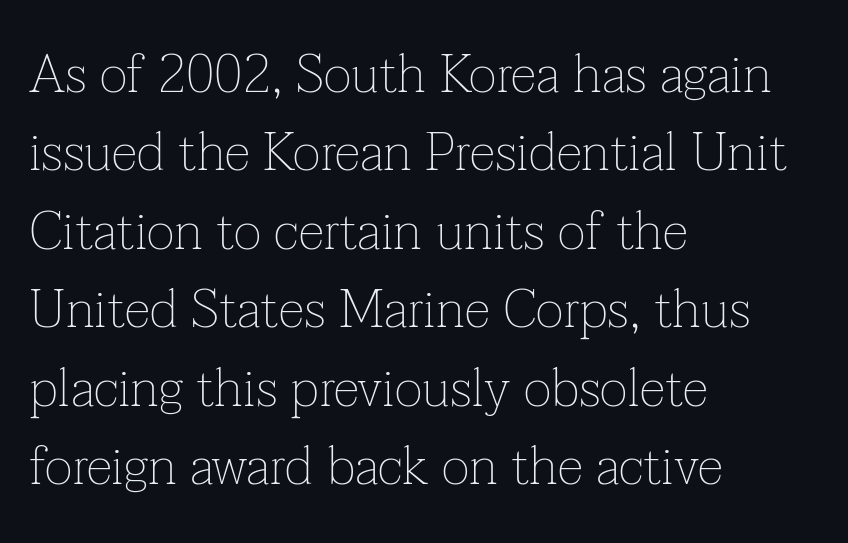
Varying glyph widths throughout — classic text-font behaviour. Has an underline been added? It has not. Stroke terminals: seriffed. When letters stand straight like this, we call the style roman or upright. Reading down the block, your eye returns to a fixed left position each line.
